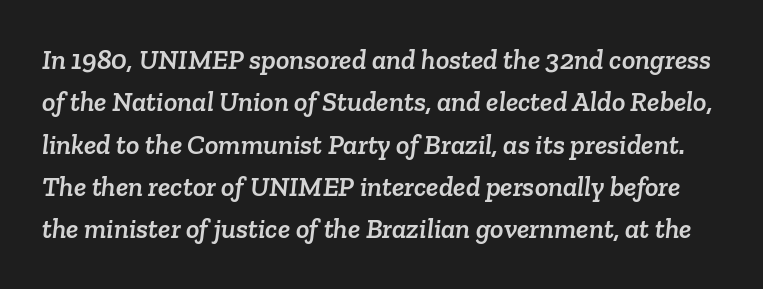
Q: Is the typeface a serif or a sans-serif typeface? A: Serif.
Q: Is the text underlined? A: No.
Q: Is the spacing between letters normal or unusually wide? A: Normal.
Q: Is the spacing between lines tight, normal or loose? A: Normal.
Q: Width (condensed, normal, or wide)? A: Normal.
Q: Stroke contrast? A: Low.
Q: x-height? A: Medium.
Q: Monospaced? A: No.
